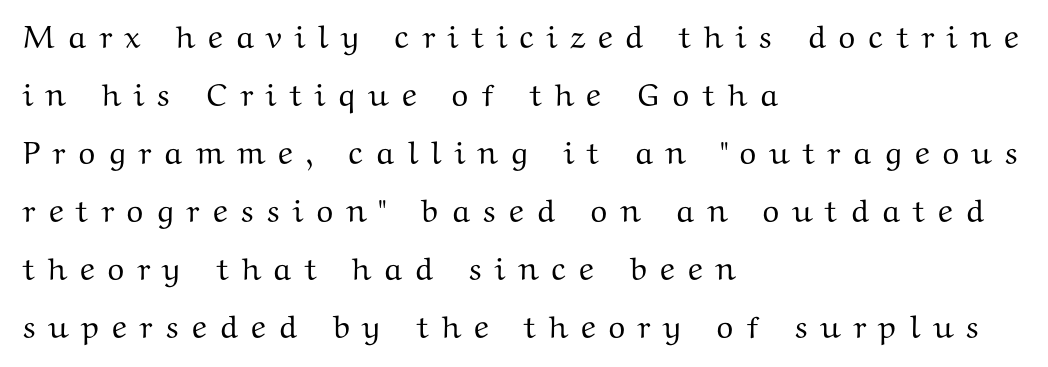
The image shows 32 px wide serif type, upright; set left-aligned, line spacing 1.81x, unusually wide letter spacing (+0.37 em), not underlined; medium stroke contrast and a medium x-height.
